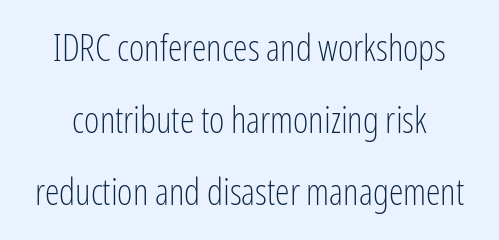
Q: Is the text bold? A: No.
Q: Is the text italic (slanted)? A: No, it is upright.
Q: Is the typeface a serif or a sans-serif typeface? A: Sans-serif.
Q: Is the text underlined? A: No.
Q: How is the paragraph aligned? A: Centered.
Q: Is the spacing between letters normal or unusually wide? A: Normal.
Q: Is the spacing between lines tight, normal or loose? A: Loose.
Q: Width (condensed, normal, or wide)? A: Condensed.
Q: Stroke contrast? A: Low.
Q: x-height? A: Medium.
Q: Monospaced? A: No.
